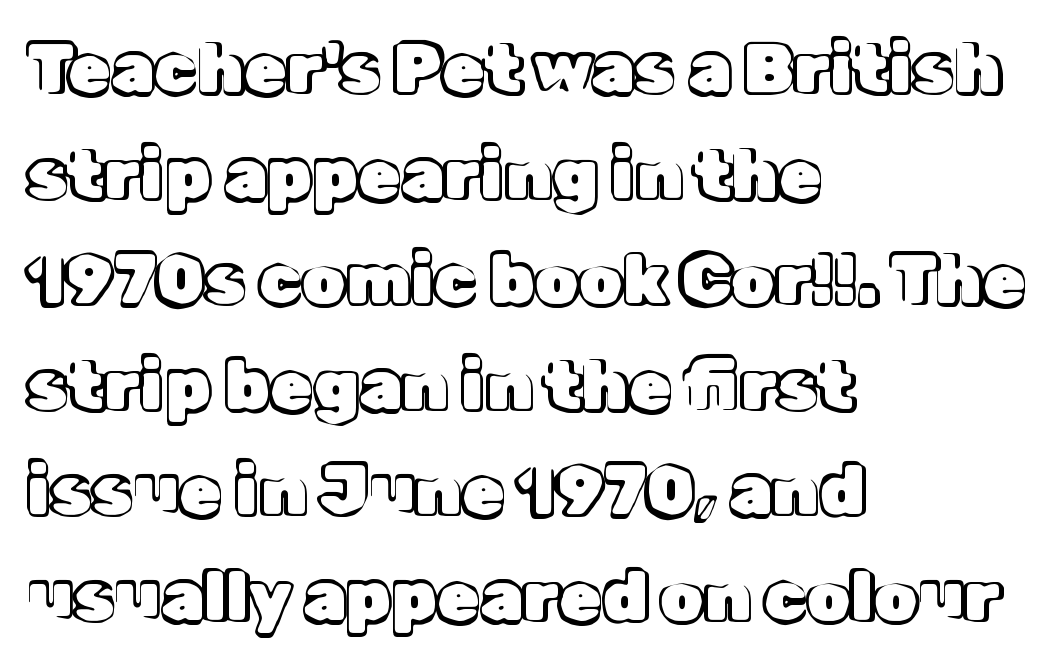
The image shows 69 px text type, upright; set left-aligned, normal line spacing (1.53x), normal letter spacing, not underlined; a medium x-height.
